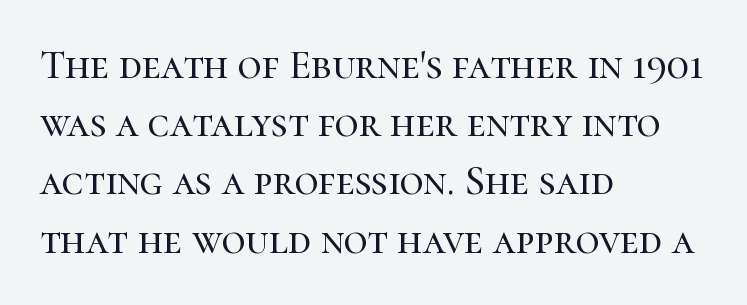
{"serif": "yes", "italic": "no", "width": "normal", "stroke_contrast": "high", "x_height": "medium", "monospaced": "no", "underline": "no", "align": "left", "line_spacing": "normal", "line_spacing_ratio": 1.42, "letter_spacing": "normal", "letter_spacing_em": 0.0, "glyph_px": 41}
